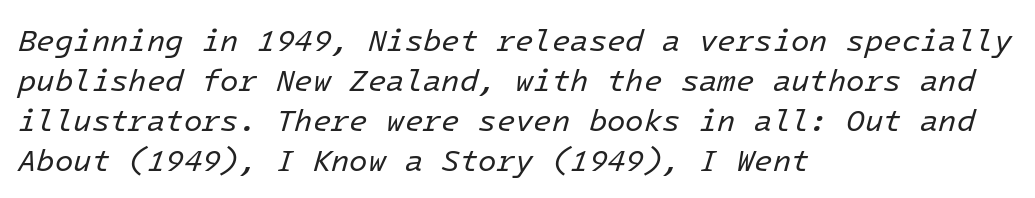
The strokes are not fattened; the text isn't bold. If you drew a ruler down the left edge, every line would touch it. Any mark beneath the type? The region is blank. The rendering applies a slant to the glyphs. Horizontal bands of white between lines are of average thickness.
